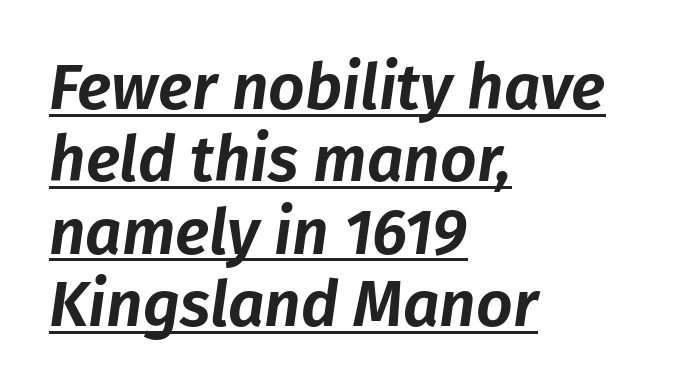
Q: Is the text italic (slanted)? A: Yes, it leans right by about 8 degrees.
Q: Is the text underlined? A: Yes.
Q: How is the paragraph aligned? A: Left-aligned.
Q: Is the spacing between letters normal or unusually wide? A: Normal.
Q: Is the spacing between lines tight, normal or loose? A: Tight.
Q: Width (condensed, normal, or wide)? A: Normal.
Q: Stroke contrast? A: Low.
Q: x-height? A: Medium.
Q: Monospaced? A: No.
